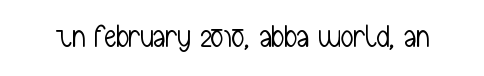
The image shows 31 px light, condensed sans-serif type, upright; set normal letter spacing, not underlined; low stroke contrast and a medium x-height.
